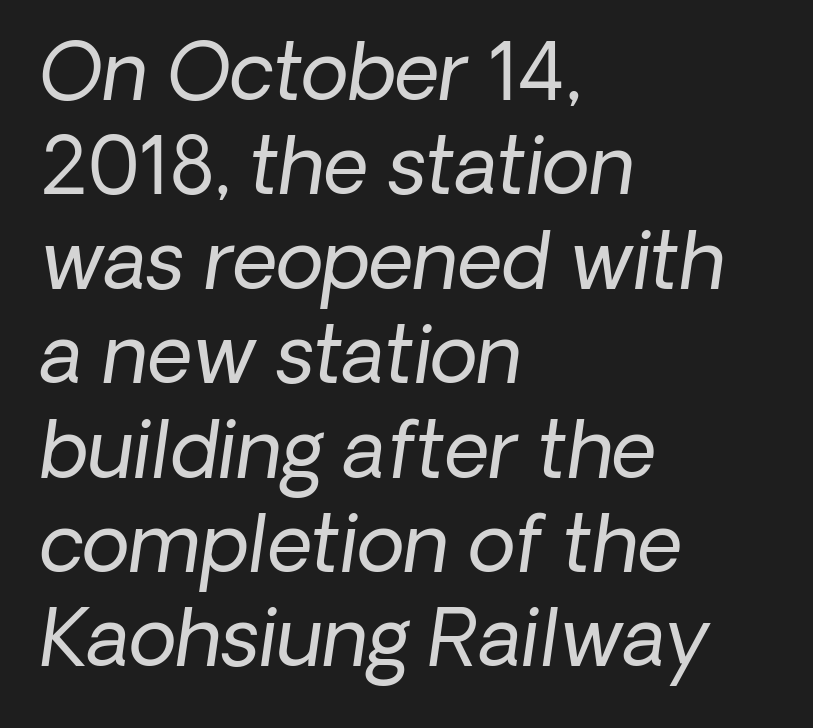
Think standard paragraph weight, or any step lighter than that. A typesetter would label this face a sans. The zone under the glyphs is completely vacant. Casual observation: everything's shoved over to the left.
